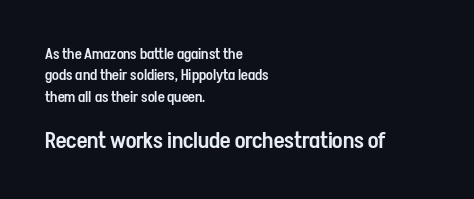
Q: Is the text bold? A: Semi-bold.
Q: Is the text italic (slanted)? A: No, it is upright.
Q: Is the text underlined? A: No.
Q: How is the paragraph aligned? A: Left-aligned.
Q: Is the spacing between letters normal or unusually wide? A: Normal.
Q: Is the spacing between lines tight, normal or loose? A: Normal.
Q: Which block of text is set in a larger size, the first (top) or the second (bottom)? A: The second (bottom) one.
